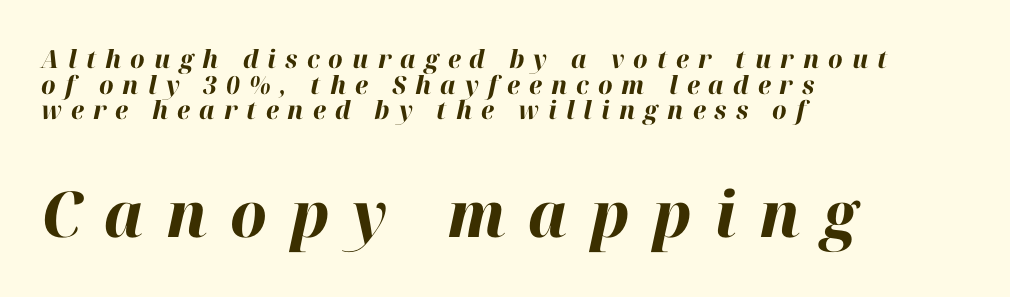
{"italic": "yes", "lean": "right", "slant_degrees": 12, "bold": "yes", "weight": "bold", "width": "normal", "stroke_contrast": "high", "x_height": "medium", "monospaced": "no", "underline": "no", "align": "left", "line_spacing": "tight", "line_spacing_ratio": 1.03, "letter_spacing": "wide", "letter_spacing_em": 0.36, "larger_block": "second", "size_ratio": 2.52, "glyph_px": 63}
